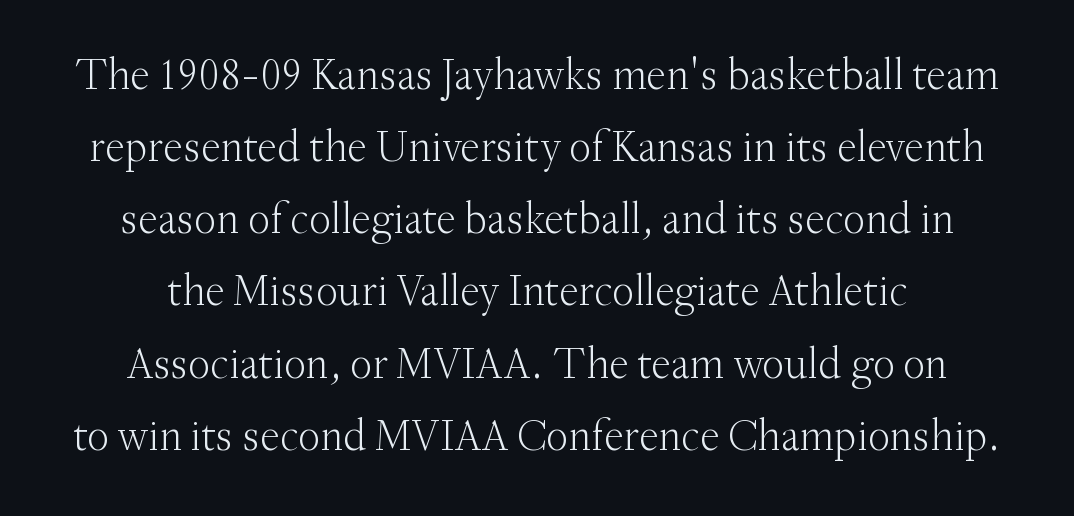
{"serif": "yes", "italic": "no", "bold": "no", "weight": "light", "width": "normal", "stroke_contrast": "medium", "x_height": "small", "monospaced": "no", "underline": "no", "line_spacing": "normal", "line_spacing_ratio": 1.64, "letter_spacing": "normal", "letter_spacing_em": 0.0, "glyph_px": 44}
